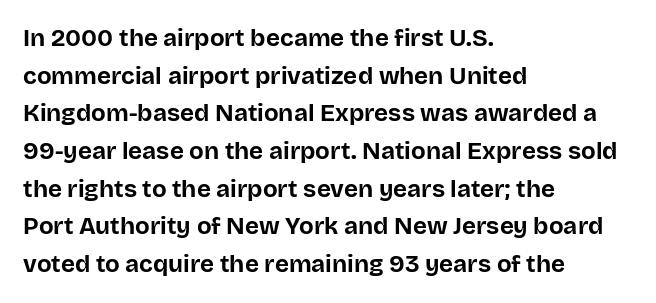
The image shows 24 px bold type, upright; set left-aligned, normal line spacing (1.57x), normal letter spacing, not underlined.
